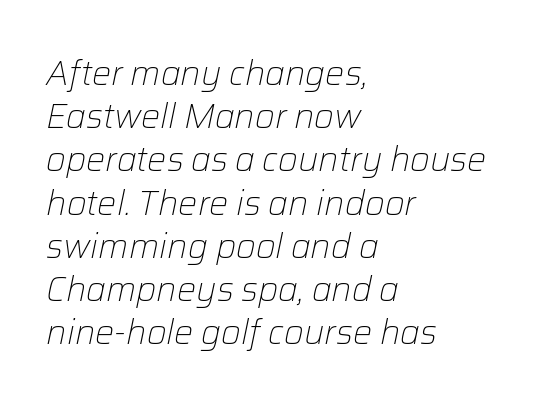
The paragraph has a hard left edge and a soft right edge. Compared with typical paragraphs, the rows here are spaced about the same. In terms of posture, this sample is oblique. Underline: absent. No chunkiness to these letters — they're not bold.
